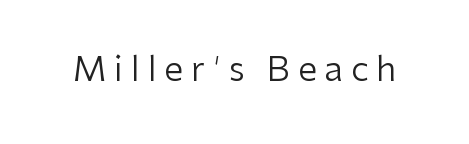
{"serif": "no", "italic": "no", "bold": "no", "weight": "regular", "width": "normal", "stroke_contrast": "low", "x_height": "medium", "monospaced": "no", "underline": "no", "letter_spacing": "wide", "letter_spacing_em": 0.23, "glyph_px": 34}
